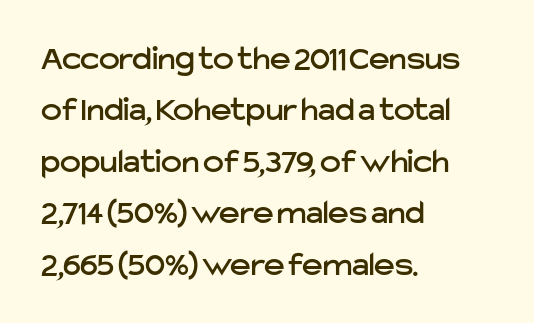
The image shows 35 px sans-serif type, upright; set left-aligned, normal line spacing (1.47x), normal letter spacing, not underlined; low stroke contrast and a medium x-height.
